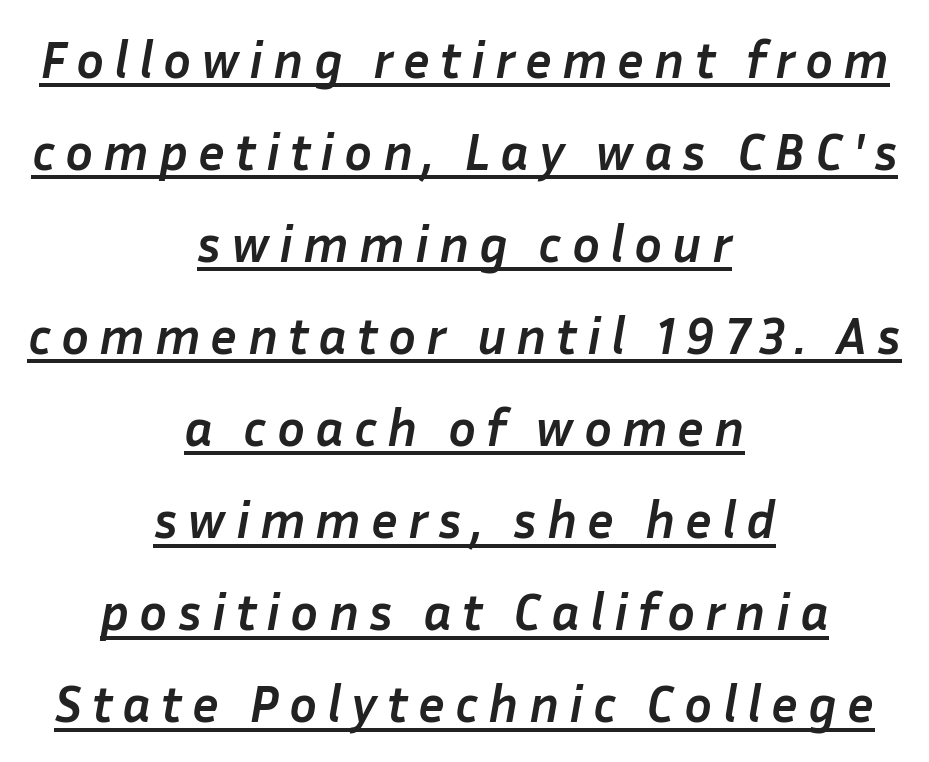
{"italic": "yes", "lean": "right", "slant_degrees": 10, "bold": "yes", "weight": "semibold", "width": "normal", "stroke_contrast": "low", "x_height": "medium", "monospaced": "no", "underline": "yes", "align": "center", "line_spacing_ratio": 1.77, "glyph_px": 52}
